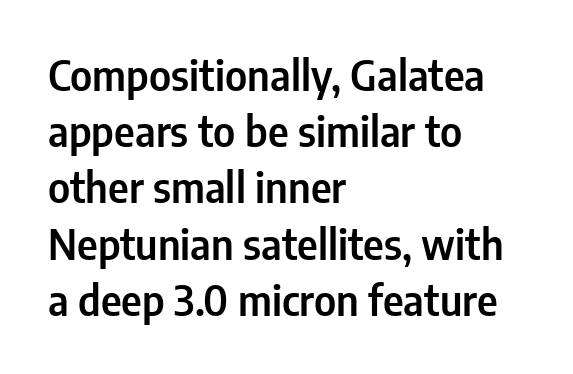
The image shows 41 px condensed sans-serif type, upright; set left-aligned, normal line spacing (1.37x), normal letter spacing, not underlined; low stroke contrast and a medium x-height.
